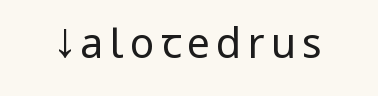
Look at the bottom of the vertical strokes: they stop flat, with no serifs. Italic? Not at all — the glyphs are vertical. You could not count columns in this text — the font is proportionally spaced. The words here are not underlined. The weight tops out at a normal text grade.
